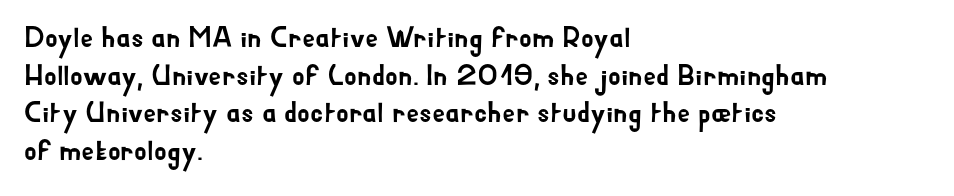
{"serif": "no", "italic": "no", "width": "normal", "stroke_contrast": "low", "x_height": "small", "monospaced": "no", "underline": "no", "align": "left", "line_spacing": "normal", "line_spacing_ratio": 1.3, "letter_spacing": "normal", "letter_spacing_em": 0.0, "glyph_px": 29}
